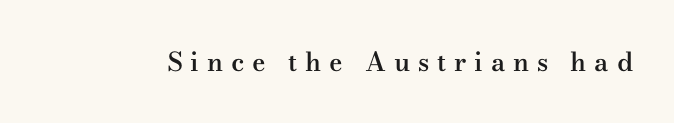
Q: Is the text bold? A: Semi-bold.
Q: Is the text italic (slanted)? A: No, it is upright.
Q: Is the text underlined? A: No.
Q: Is the spacing between letters normal or unusually wide? A: Unusually wide.
